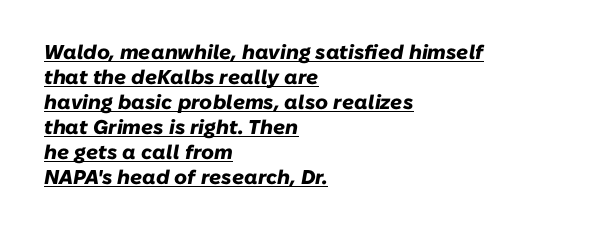
Leading matches the norm, producing a regular column. An italicized treatment has been applied to the whole sample. The ragged edge is on the right, which tells us the setting is flush left. Students, observe the line beneath the letters — that is underlining. Characters follow at the spacing the type designer built in. Weight check: bold — yes, fully.
